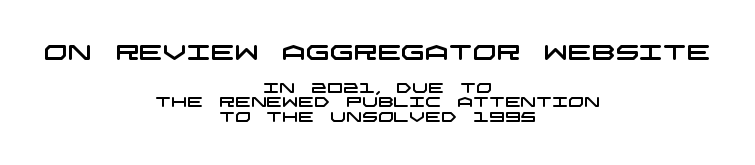
The image shows 21 px text type; set centered, tight line spacing (1.04x), normal letter spacing, not underlined; the first (top) block is 1.5x larger.
